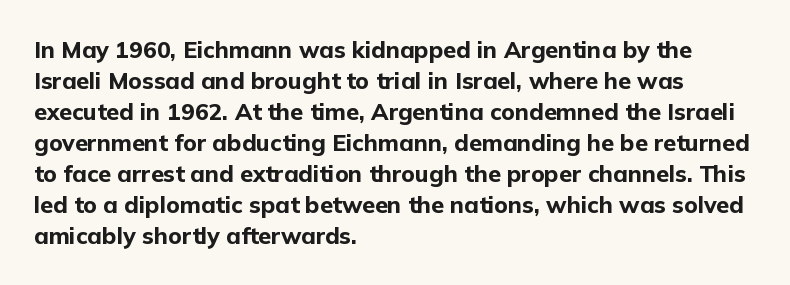
{"italic": "no", "bold": "yes", "underline": "no", "align": "left", "line_spacing": "normal", "line_spacing_ratio": 1.35, "letter_spacing": "normal", "letter_spacing_em": 0.0, "glyph_px": 23}
